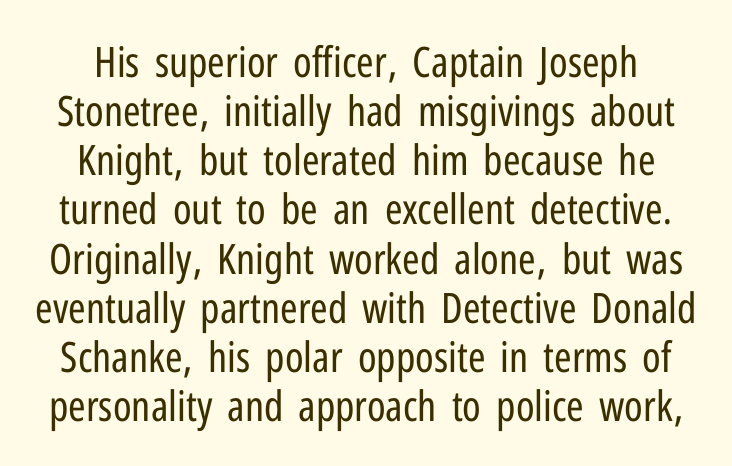
These lines are rendered in a variable-pitch font. Nope, no serifs anywhere on these letters. The foot of each line stays bare and open. Is the stroke heavy? The answer is a plain regular-or-lighter. Short note: letters normally spaced.
